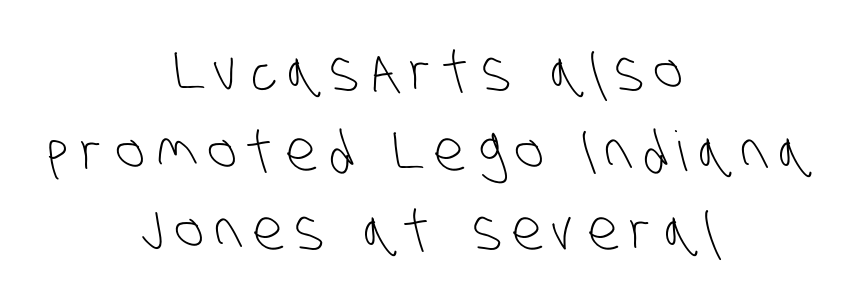
The image shows 55 px light, condensed sans-serif type; set centered, normal line spacing (1.45x), unusually wide letter spacing (+0.21 em), not underlined; low stroke contrast and a large x-height.
